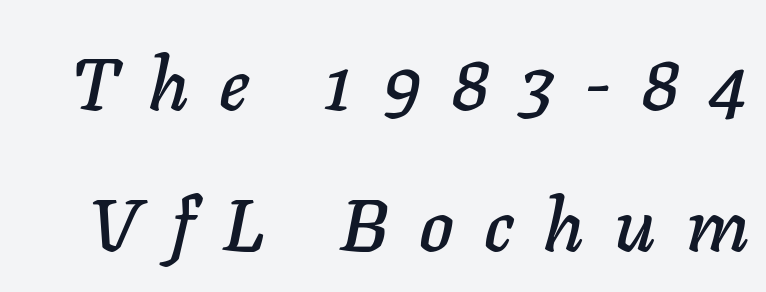
{"italic": "yes", "lean": "right", "slant_degrees": 11, "width": "normal", "stroke_contrast": "low", "x_height": "medium", "monospaced": "no", "underline": "no", "line_spacing": "loose", "line_spacing_ratio": 1.9, "letter_spacing": "wide", "letter_spacing_em": 0.41, "glyph_px": 74}
